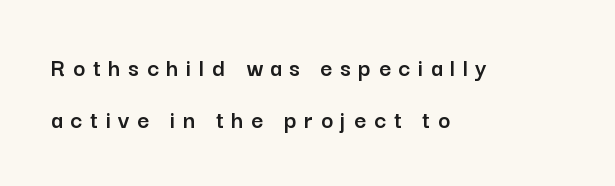
Q: Is the text italic (slanted)? A: No, it is upright.
Q: Is the text underlined? A: No.
Q: How is the paragraph aligned? A: Left-aligned.
Q: Is the spacing between letters normal or unusually wide? A: Unusually wide.
Q: Is the spacing between lines tight, normal or loose? A: Loose.
